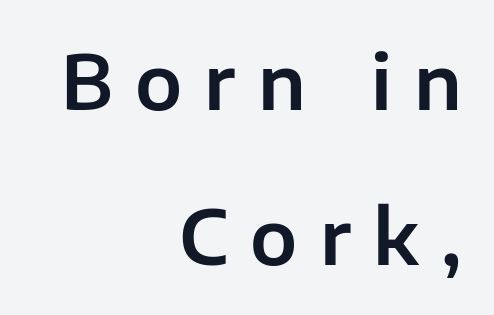
The letters carry no serifs — their stems end cleanly without finishing strokes. One-word summary of the alignment: right. Horizontal bands of white between lines are thick stripes. Notice how the stems are strictly vertical — no italics here.
